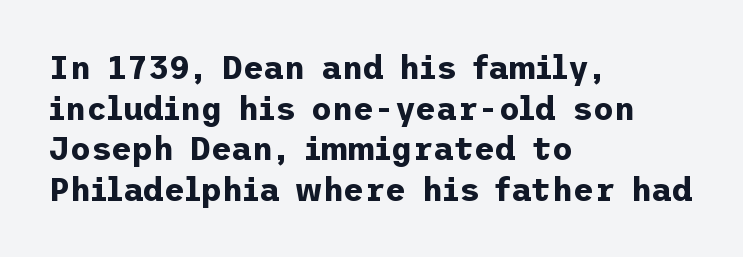
Q: Is the text bold? A: Yes.
Q: Is the text italic (slanted)? A: No, it is upright.
Q: Is the typeface a serif or a sans-serif typeface? A: Sans-serif.
Q: Is the text underlined? A: No.
Q: How is the paragraph aligned? A: Left-aligned.
Q: Is the spacing between letters normal or unusually wide? A: Normal.
Q: Is the spacing between lines tight, normal or loose? A: Normal.
Q: Width (condensed, normal, or wide)? A: Normal.
Q: Stroke contrast? A: Low.
Q: x-height? A: Medium.
